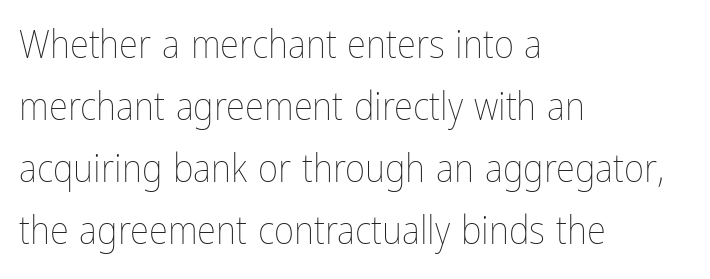
{"italic": "no", "bold": "no", "weight": "thin", "width": "condensed", "stroke_contrast": "low", "x_height": "medium", "monospaced": "no", "underline": "no", "align": "left", "line_spacing": "normal", "line_spacing_ratio": 1.59, "letter_spacing": "normal", "letter_spacing_em": 0.0, "glyph_px": 39}
